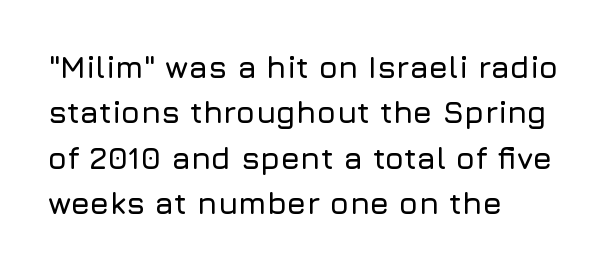
{"serif": "no", "italic": "no", "width": "normal", "stroke_contrast": "low", "x_height": "medium", "monospaced": "no", "underline": "no", "align": "left", "line_spacing": "normal", "line_spacing_ratio": 1.46, "letter_spacing": "normal", "letter_spacing_em": 0.0, "glyph_px": 31}
